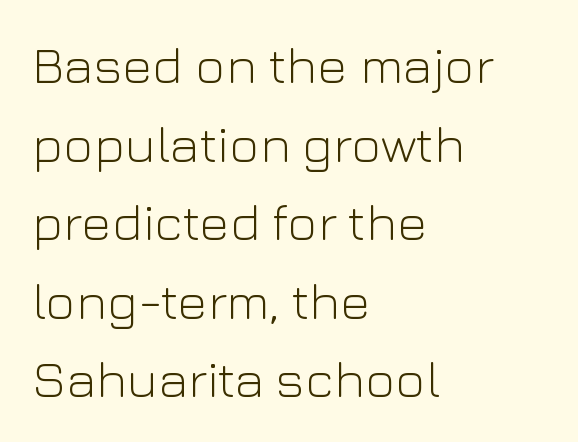
{"serif": "no", "italic": "no", "bold": "no", "weight": "light", "width": "normal", "stroke_contrast": "low", "x_height": "medium", "monospaced": "no", "underline": "no", "align": "left", "line_spacing": "normal", "line_spacing_ratio": 1.51, "letter_spacing": "normal", "letter_spacing_em": 0.0, "glyph_px": 52}
